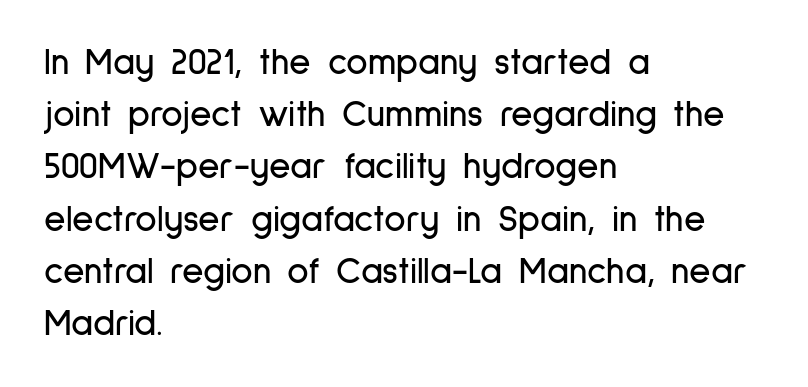
Q: Is the text italic (slanted)? A: No, it is upright.
Q: Is the typeface a serif or a sans-serif typeface? A: Sans-serif.
Q: Is the text underlined? A: No.
Q: How is the paragraph aligned? A: Left-aligned.
Q: Is the spacing between letters normal or unusually wide? A: Normal.
Q: Is the spacing between lines tight, normal or loose? A: Normal.
Q: Width (condensed, normal, or wide)? A: Condensed.
Q: Stroke contrast? A: Low.
Q: x-height? A: Medium.
Q: Monospaced? A: No.
